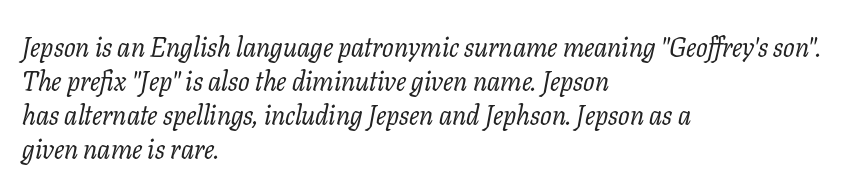
The image shows 27 px text type, italic (leaning right); set left-aligned, normal line spacing (1.26x), normal letter spacing, not underlined.
